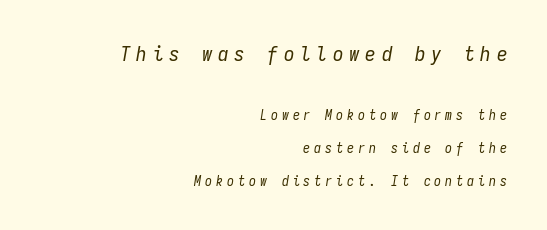
Q: Is the text bold? A: No.
Q: Is the text italic (slanted)? A: Yes, it leans right by about 9 degrees.
Q: Is the text underlined? A: No.
Q: How is the paragraph aligned? A: Right-aligned.
Q: Is the spacing between letters normal or unusually wide? A: Unusually wide.
Q: Is the spacing between lines tight, normal or loose? A: Loose.
Q: Which block of text is set in a larger size, the first (top) or the second (bottom)? A: The first (top) one.
